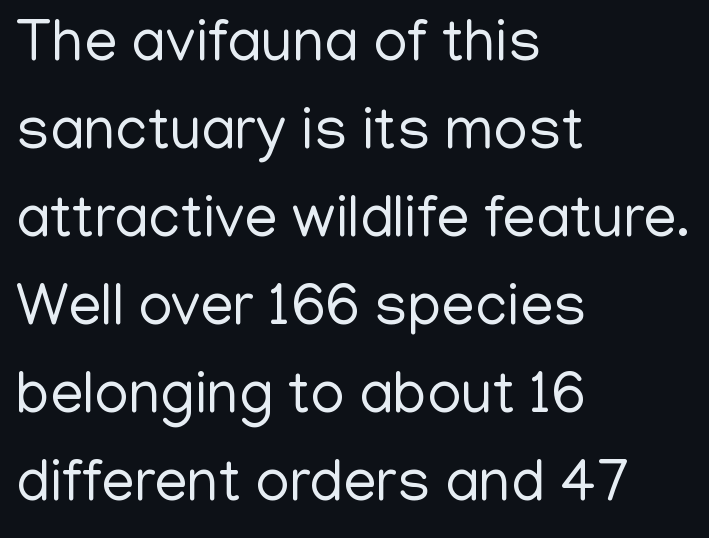
{"serif": "no", "italic": "no", "bold": "no", "weight": "regular", "width": "normal", "stroke_contrast": "low", "x_height": "medium", "monospaced": "no", "underline": "no", "align": "left", "line_spacing": "normal", "line_spacing_ratio": 1.49, "letter_spacing": "normal", "letter_spacing_em": 0.0, "glyph_px": 59}
